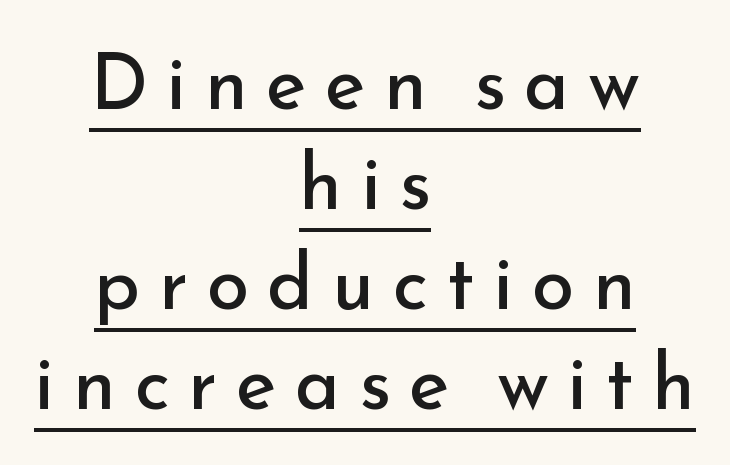
The image shows 77 px regular-weight sans-serif type, upright; set centered, normal line spacing (1.3x), unusually wide letter spacing (+0.24 em), underlined; low stroke contrast and a small x-height.
